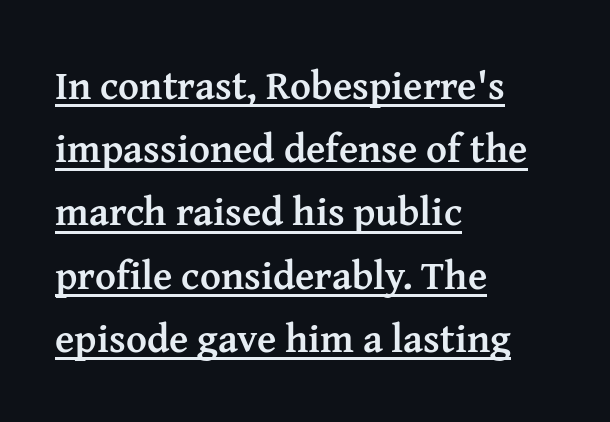
{"serif": "yes", "italic": "no", "bold": "yes", "weight": "semibold", "width": "normal", "stroke_contrast": "medium", "x_height": "medium", "monospaced": "no", "underline": "yes", "align": "left", "line_spacing": "normal", "line_spacing_ratio": 1.58, "letter_spacing": "normal", "letter_spacing_em": 0.0, "glyph_px": 40}
